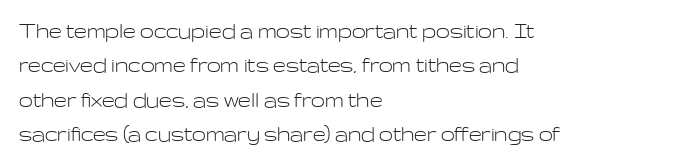
Spacing between characters is what you'd get straight out of the box. The passage shown is not underscored anywhere. The lines in this sample share a left origin and differ only in where they stop. The lines sit at an ordinary, default distance from one another. Is the type heavy? It reads as light-to-regular instead.
